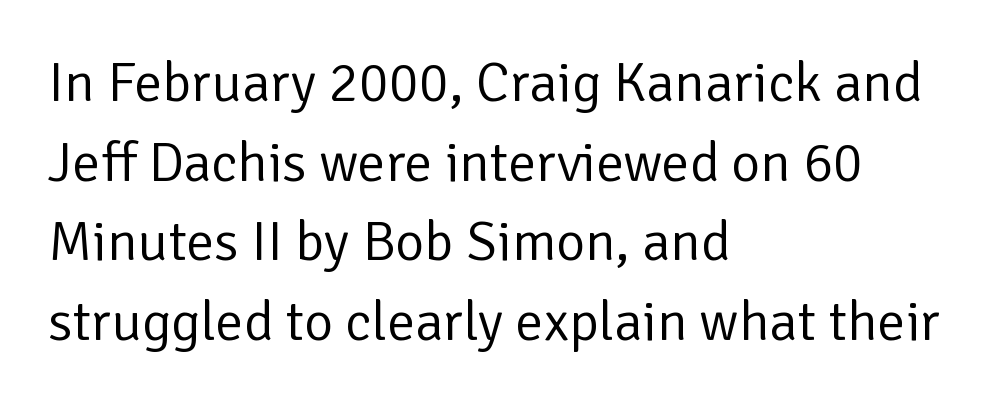
This rendering leaves character spacing at its baseline value. One glance says typical: line gaps are just what's usual. The font sits on the lighter half of the weight spectrum, regular included. The passage shown is typed in a proportional face where columns would drift. The lettering stays uniformly vertical, giving the passage a roman look.
